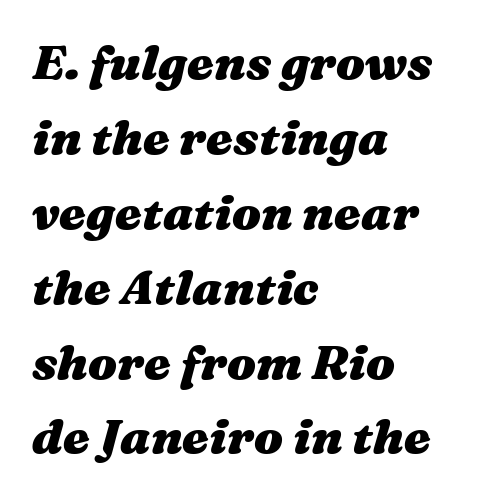
Spacing verdict: proportional, widths tailored to each character. Each line starts at the same left margin while the right side varies. The block of text has a typical density, with ordinary space between rows. Weight: bold. The whole block is typeset with a tilt. Characters follow at the spacing the type designer built in.
